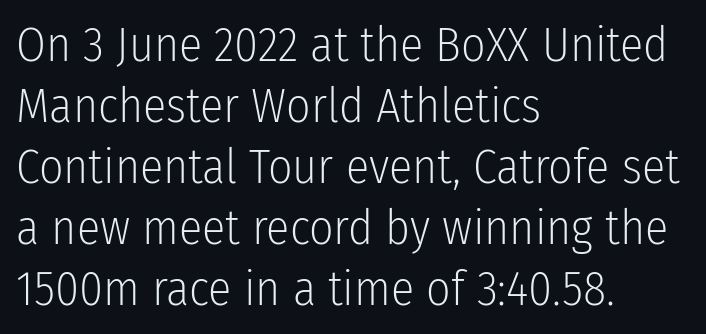
{"serif": "no", "italic": "no", "bold": "no", "weight": "light", "width": "condensed", "stroke_contrast": "low", "x_height": "medium", "monospaced": "no", "underline": "no", "align": "left", "line_spacing": "normal", "line_spacing_ratio": 1.27, "letter_spacing": "normal", "letter_spacing_em": 0.0, "glyph_px": 48}
